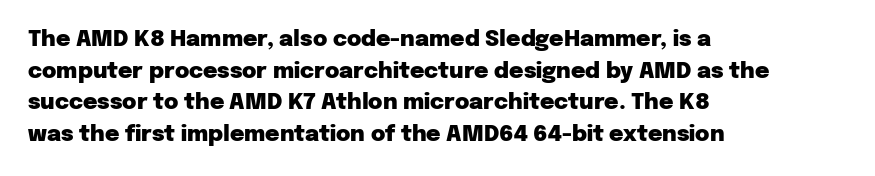
The image shows 22 px bold type, upright; set left-aligned, normal line spacing (1.44x), normal letter spacing, not underlined.
